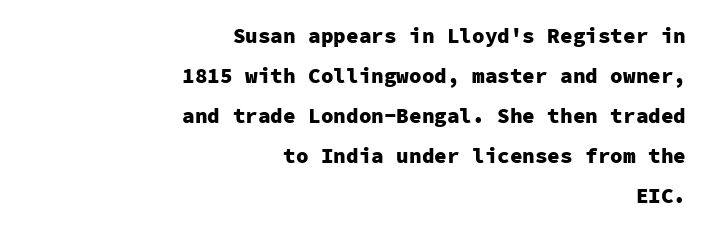
Q: Is the text bold? A: Yes.
Q: Is the text italic (slanted)? A: No, it is upright.
Q: Is the text underlined? A: No.
Q: How is the paragraph aligned? A: Right-aligned.
Q: Is the spacing between letters normal or unusually wide? A: Normal.
Q: Is the spacing between lines tight, normal or loose? A: Loose.
